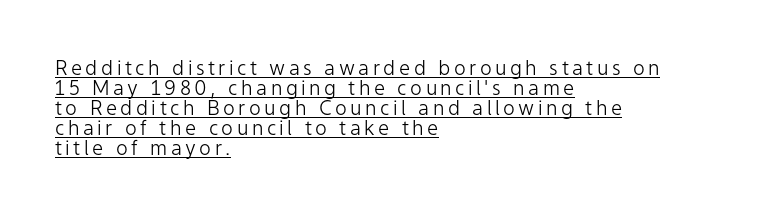
{"italic": "no", "bold": "no", "underline": "yes", "align": "left", "line_spacing": "tight", "line_spacing_ratio": 1.0, "glyph_px": 20}
